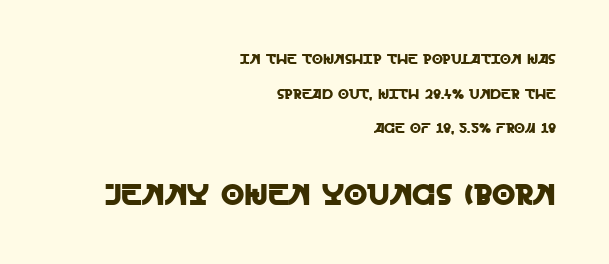
{"serif": "no", "italic": "no", "width": "normal", "x_height": "large", "monospaced": "no", "underline": "no", "align": "right", "line_spacing": "loose", "line_spacing_ratio": 2.47, "letter_spacing": "normal", "letter_spacing_em": 0.0, "larger_block": "second", "size_ratio": 2.14, "glyph_px": 30}
